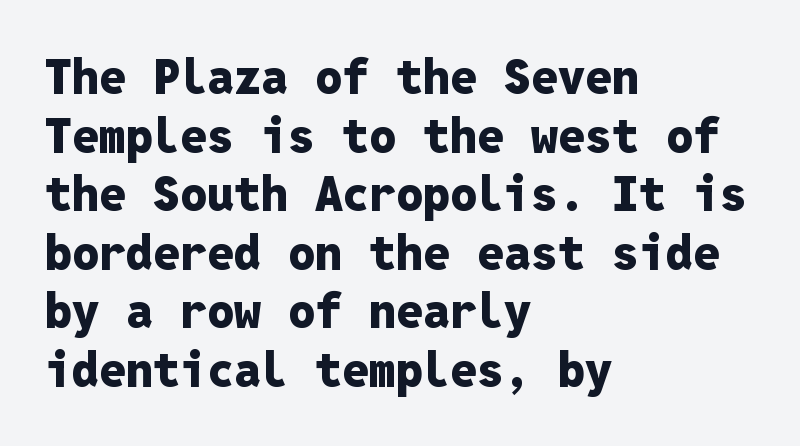
The image shows 48 px heavy sans-serif type, upright, monospaced; set left-aligned, line spacing 1.22x, normal letter spacing, not underlined; low stroke contrast and a medium x-height.
